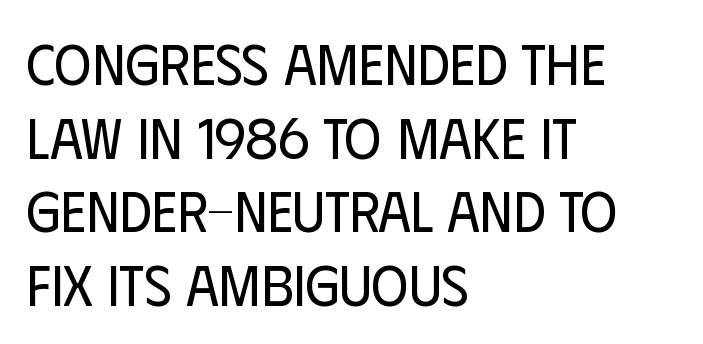
The image shows 57 px regular-weight, condensed sans-serif type, upright; set left-aligned, normal line spacing (1.29x), normal letter spacing, not underlined; low stroke contrast and a large x-height.
